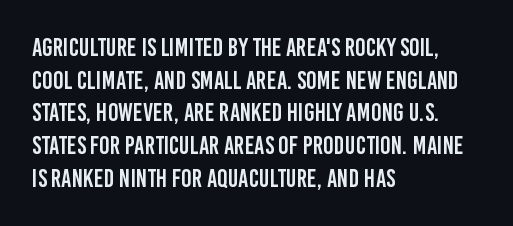
The tracking reads as untouched default to a designer's eye. Has an underline been added? It has not. Where is the straight margin? On the left. A typesetter would call this leading conventional body-copy spacing.
